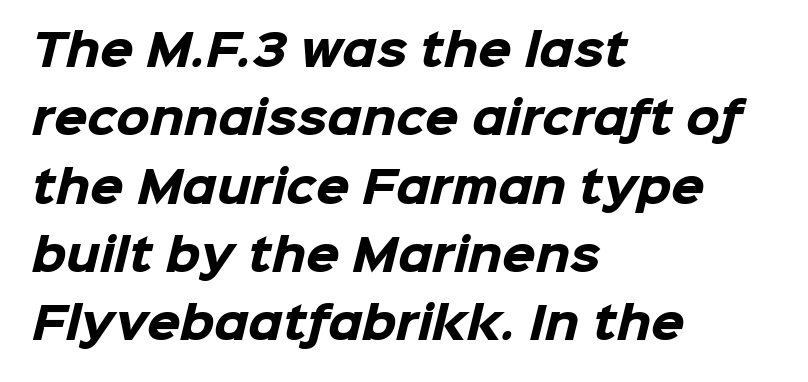
Font category for this specimen: sans-serif. The rendering anchors every line to the left-hand side. Between one letter and the next there's only the usual sliver of space. The designer left line spacing at the default. Clear beneath every line of the passage. A typesetter would call this proportional, since set widths differ per character.
